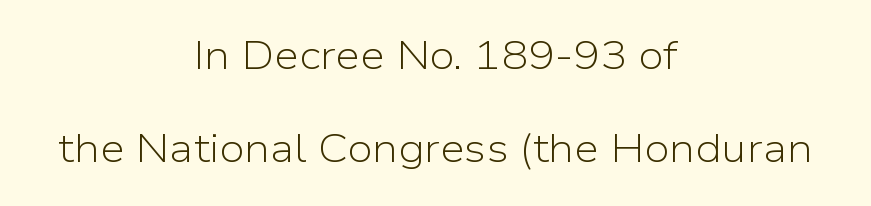
The image shows 40 px light sans-serif type, upright; set centered, loose line spacing (2.33x), normal letter spacing, not underlined; low stroke contrast and a medium x-height.
